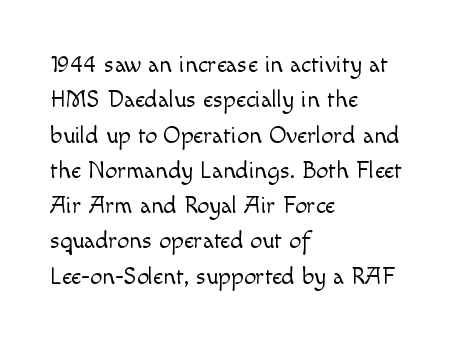
Q: Is the text bold? A: No.
Q: Is the text italic (slanted)? A: No, it is upright.
Q: Is the text underlined? A: No.
Q: How is the paragraph aligned? A: Left-aligned.
Q: Is the spacing between letters normal or unusually wide? A: Normal.
Q: Is the spacing between lines tight, normal or loose? A: Normal.
